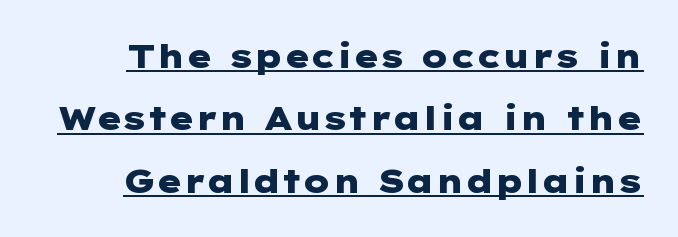
Q: Is the text bold? A: Yes.
Q: Is the text italic (slanted)? A: No, it is upright.
Q: Is the typeface a serif or a sans-serif typeface? A: Sans-serif.
Q: Is the text underlined? A: Yes.
Q: Is the spacing between letters normal or unusually wide? A: Normal.
Q: Width (condensed, normal, or wide)? A: Wide.
Q: Stroke contrast? A: Low.
Q: x-height? A: Medium.
